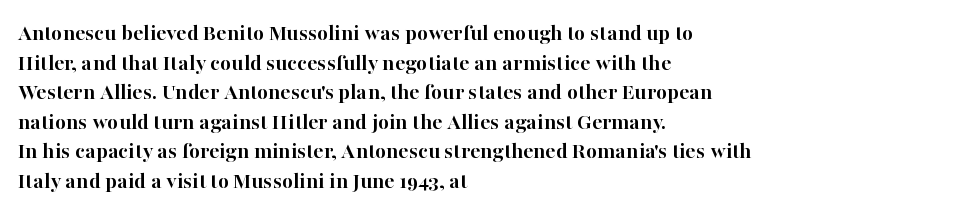
The image shows 24 px bold type, upright; set left-aligned, line spacing 1.23x, normal letter spacing, not underlined.
